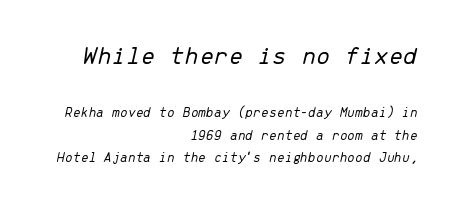
Q: Is the text bold? A: No.
Q: Is the text italic (slanted)? A: Yes, it leans right by about 13 degrees.
Q: Is the text underlined? A: No.
Q: How is the paragraph aligned? A: Right-aligned.
Q: Is the spacing between letters normal or unusually wide? A: Normal.
Q: Is the spacing between lines tight, normal or loose? A: Normal.
Q: Which block of text is set in a larger size, the first (top) or the second (bottom)? A: The first (top) one.
